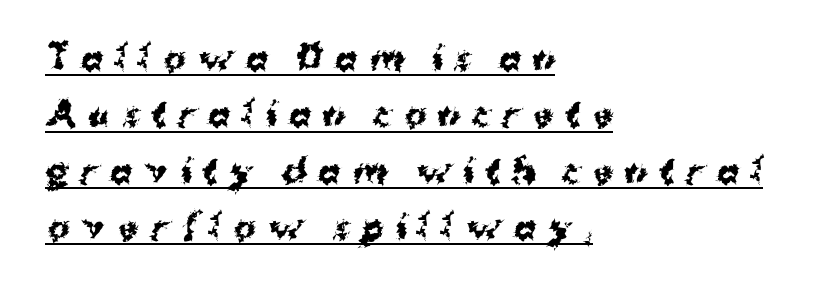
The passage shown has open, widely tracked lettering throughout. Think of a printed novel: that variable character pitch is what you see here. The characters display no serif detailing; their extremities are plain. In CSS terms this would be text-align: left.
